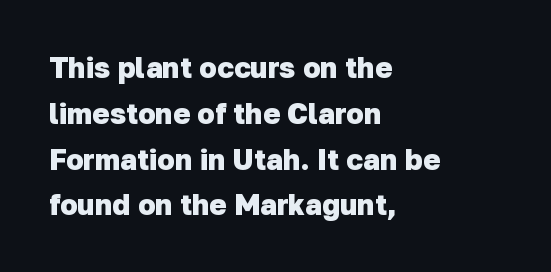
Q: Is the text bold? A: Yes.
Q: Is the typeface a serif or a sans-serif typeface? A: Sans-serif.
Q: Is the text underlined? A: No.
Q: How is the paragraph aligned? A: Left-aligned.
Q: Is the spacing between letters normal or unusually wide? A: Normal.
Q: Is the spacing between lines tight, normal or loose? A: Normal.
Q: Width (condensed, normal, or wide)? A: Normal.
Q: Stroke contrast? A: Low.
Q: x-height? A: Medium.
Q: Monospaced? A: No.
